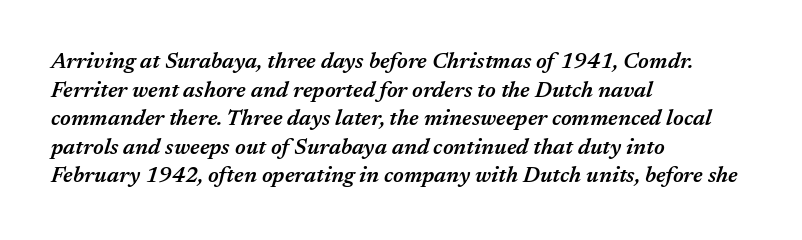
Q: Is the text bold? A: Semi-bold.
Q: Is the text italic (slanted)? A: Yes, it leans right by about 17 degrees.
Q: Is the text underlined? A: No.
Q: How is the paragraph aligned? A: Left-aligned.
Q: Is the spacing between letters normal or unusually wide? A: Normal.
Q: Is the spacing between lines tight, normal or loose? A: Normal.
